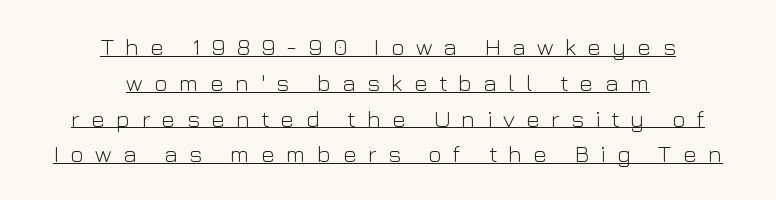
Someone cranked the tracking dial way up on this one. Compared with undecorated copy, this sample adds a rule below the words. Caption: face not bold, strokes unweighted. Notice how the stems are strictly vertical — no italics here. These lines stack symmetrically, like a column narrowing and widening about its center. Quick note: interline space is typical.
